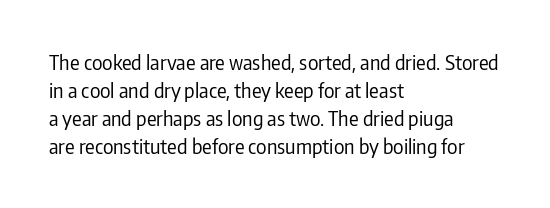
{"italic": "no", "bold": "no", "underline": "no", "align": "left", "line_spacing": "normal", "line_spacing_ratio": 1.4, "letter_spacing": "normal", "letter_spacing_em": 0.0, "glyph_px": 20}
